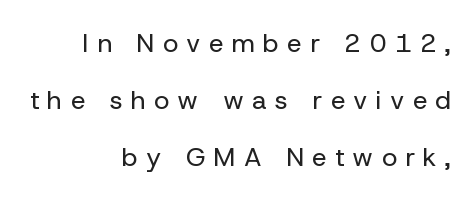
A great deal of white space separates one row of letters from the next. The typesetter chose a ragged-left arrangement here. The tracking jumps out immediately: characters are airy and widely separated. It's the straight-up-and-down kind of type. Counters stay open thanks to moderate or lighter strokes.
